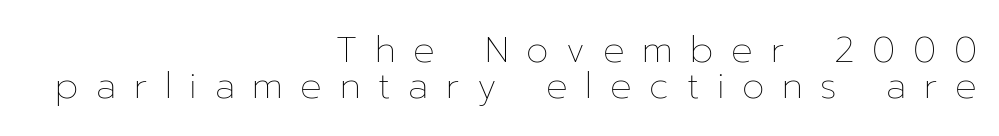
{"italic": "no", "bold": "no", "weight": "thin", "width": "normal", "stroke_contrast": "low", "x_height": "medium", "monospaced": "no", "underline": "no", "align": "right", "line_spacing": "tight", "line_spacing_ratio": 1.0, "letter_spacing": "wide", "letter_spacing_em": 0.49, "glyph_px": 36}
